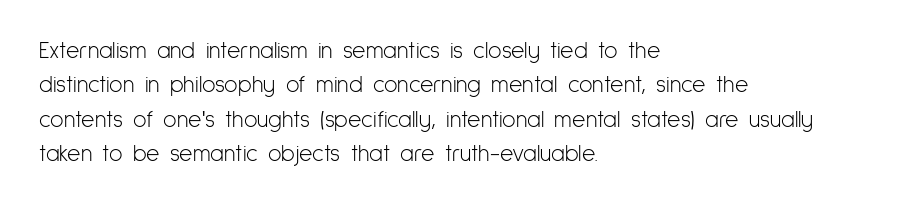
Observe the ordinary spacing: letters are neighbours, not strangers. Only glyphs here, with clear space below each row. Honestly, the row spacing looks completely unremarkable. No letter is thick-stroked: the sample isn't bold.
